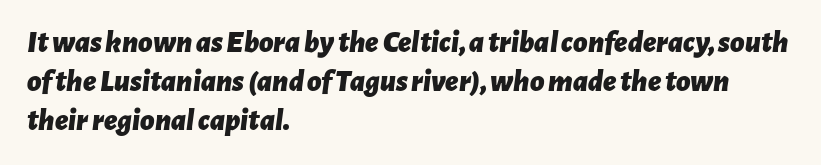
The image shows 31 px bold type, italic (leaning right); set left-aligned, normal line spacing (1.26x), normal letter spacing, not underlined; low stroke contrast and a medium x-height.
